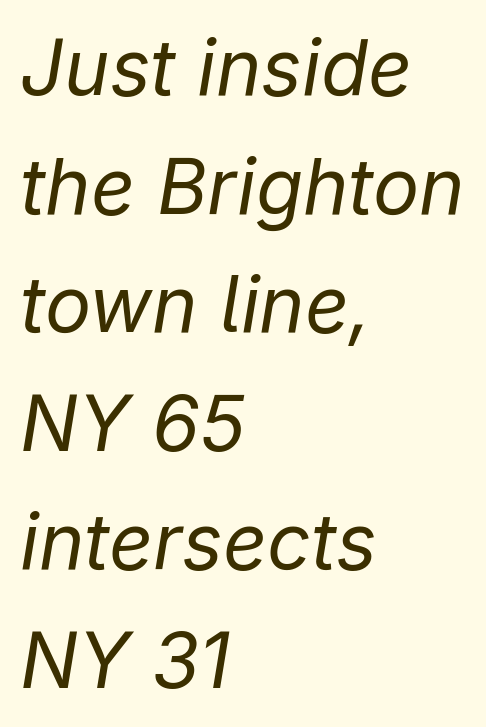
Q: Is the text bold? A: No.
Q: Is the text italic (slanted)? A: Yes, it leans right by about 9 degrees.
Q: Is the text underlined? A: No.
Q: How is the paragraph aligned? A: Left-aligned.
Q: Is the spacing between letters normal or unusually wide? A: Normal.
Q: Is the spacing between lines tight, normal or loose? A: Normal.
Q: Width (condensed, normal, or wide)? A: Normal.
Q: Stroke contrast? A: Low.
Q: x-height? A: Medium.
Q: Monospaced? A: No.
